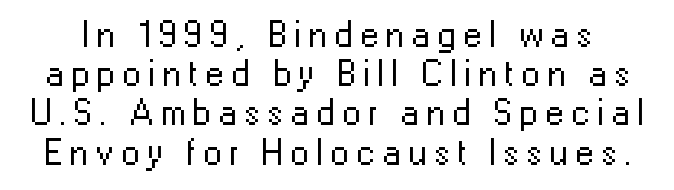
{"serif": "no", "italic": "no", "bold": "no", "weight": "regular", "width": "normal", "stroke_contrast": "low", "x_height": "medium", "monospaced": "no", "underline": "no", "line_spacing": "tight", "line_spacing_ratio": 1.06, "letter_spacing": "wide", "letter_spacing_em": 0.2, "glyph_px": 37}
